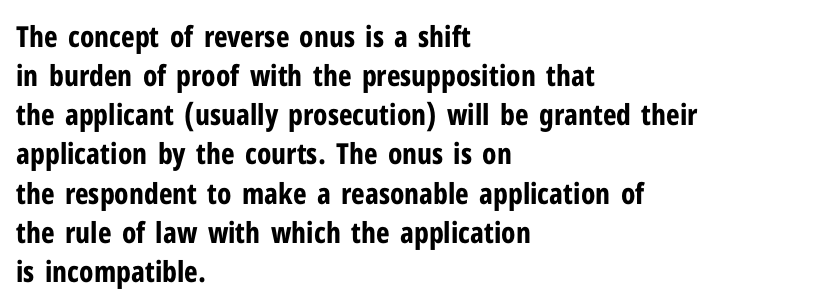
The image shows 29 px bold, condensed sans-serif type, upright; set left-aligned, normal line spacing (1.35x), normal letter spacing, not underlined; low stroke contrast and a medium x-height.
